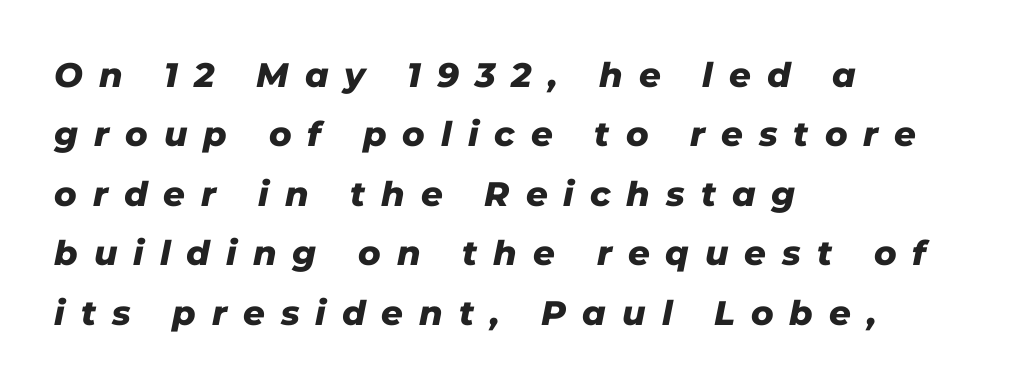
The image shows 34 px heavy type, italic (leaning right); set left-aligned, line spacing 1.75x, unusually wide letter spacing (+0.47 em), not underlined; low stroke contrast and a medium x-height.
